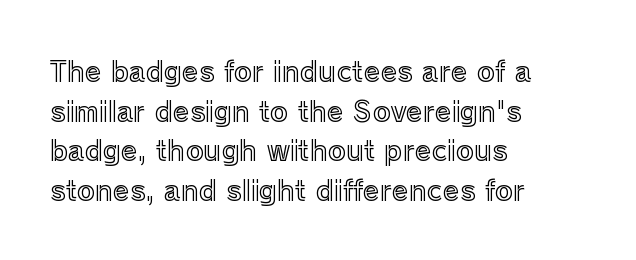
Q: Is the text italic (slanted)? A: No, it is upright.
Q: Is the text underlined? A: No.
Q: How is the paragraph aligned? A: Left-aligned.
Q: Is the spacing between letters normal or unusually wide? A: Normal.
Q: Is the spacing between lines tight, normal or loose? A: Normal.
